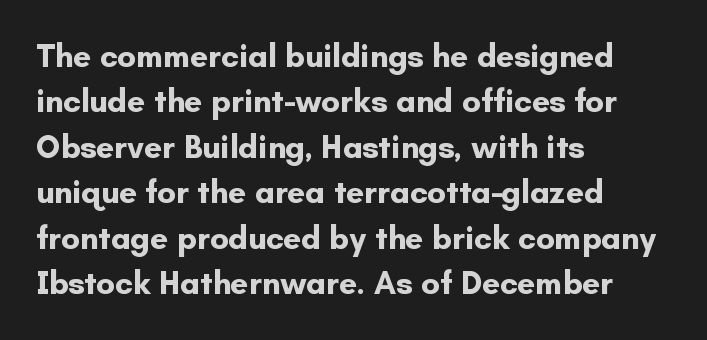
The image shows 32 px bold sans-serif type, upright; set left-aligned, normal line spacing (1.42x), normal letter spacing, not underlined; low stroke contrast and a small x-height.
